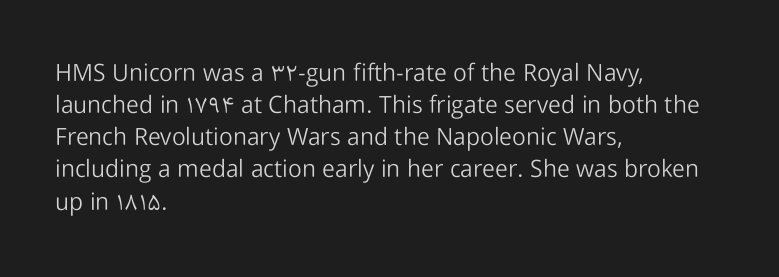
The strip under each line holds only bare page. You could call the tracking neutral — neither tight nor loose. Where is the straight margin? On the left. Upright lettering throughout. The weight tops out at a normal text grade.
